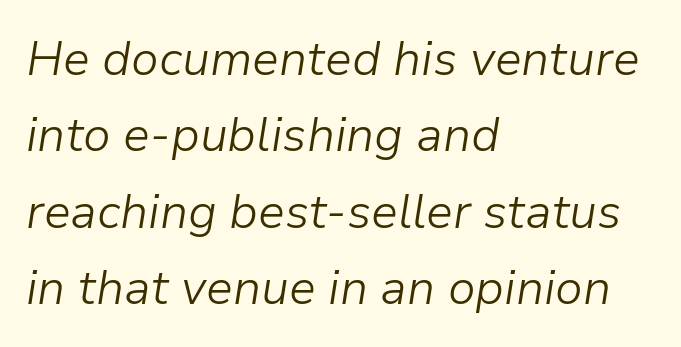
The glyphs look as if they've been sheared to an angle. The horizontal fit of the characters is conventional and even. A student would call this left alignment; a typographer would say flush left, rag right. Descender tails drop into unmarked territory. A typesetter would call this leading conventional body-copy spacing.
